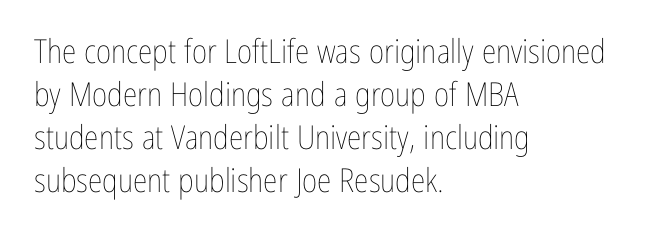
{"italic": "no", "bold": "no", "weight": "thin", "width": "condensed", "stroke_contrast": "low", "x_height": "medium", "monospaced": "no", "underline": "no", "align": "left", "line_spacing": "normal", "line_spacing_ratio": 1.3, "letter_spacing": "normal", "letter_spacing_em": 0.0, "glyph_px": 33}
